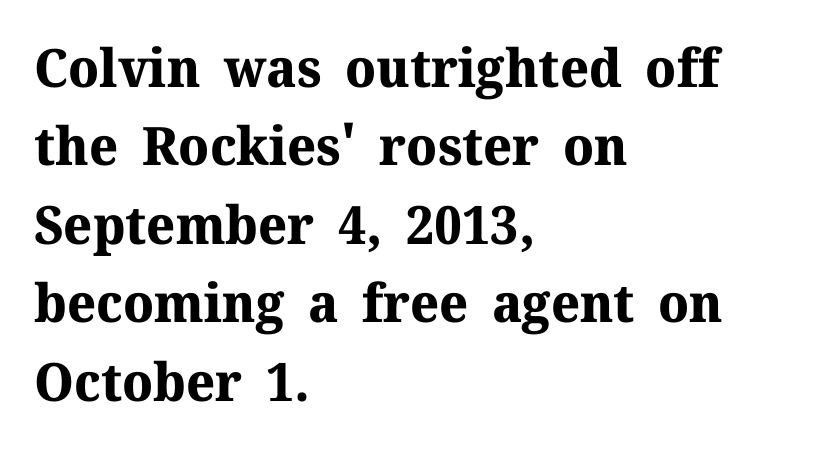
{"serif": "yes", "italic": "no", "bold": "yes", "weight": "bold", "width": "normal", "stroke_contrast": "medium", "x_height": "medium", "monospaced": "no", "underline": "no", "align": "left", "line_spacing": "normal", "line_spacing_ratio": 1.48, "letter_spacing": "normal", "letter_spacing_em": 0.0, "glyph_px": 53}
